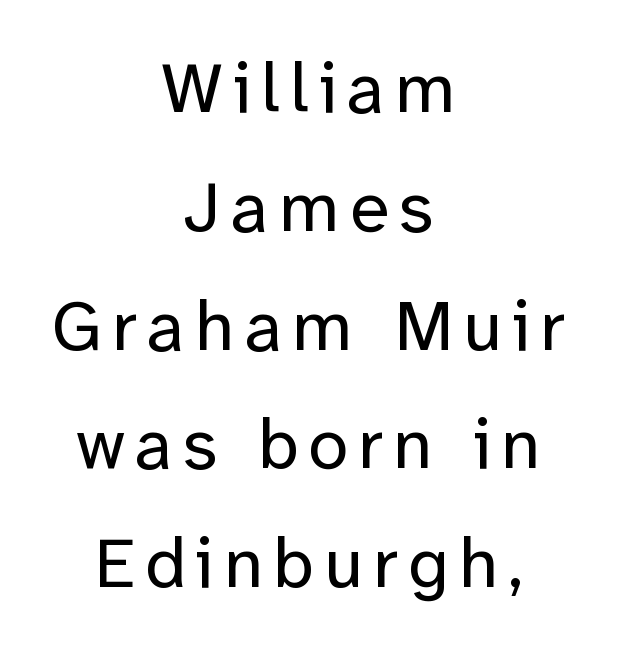
The image shows 72 px regular-weight sans-serif type, upright; set centered, normal line spacing (1.65x), not underlined; low stroke contrast and a medium x-height.
